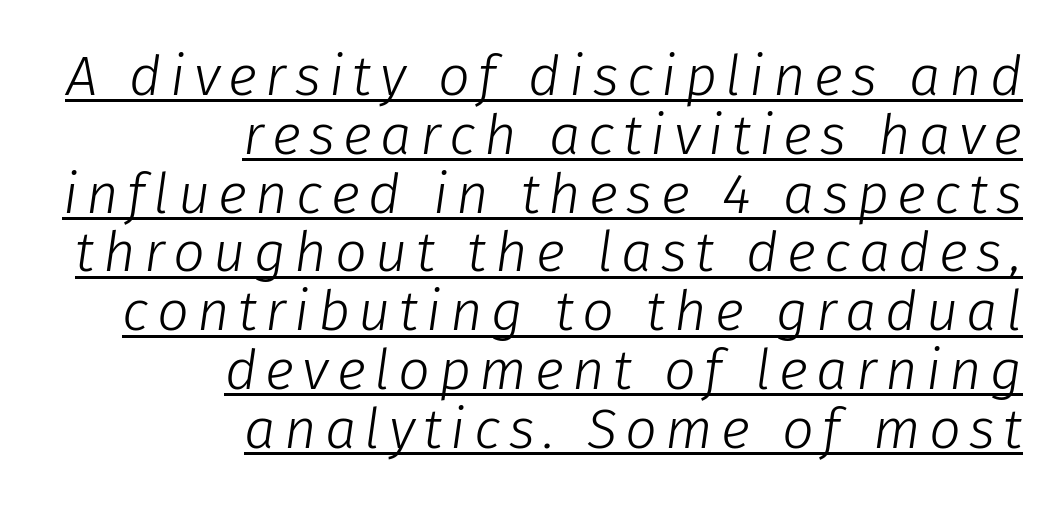
Q: Is the text bold? A: No.
Q: Is the text italic (slanted)? A: Yes, it leans right by about 8 degrees.
Q: Is the text underlined? A: Yes.
Q: How is the paragraph aligned? A: Right-aligned.
Q: Is the spacing between lines tight, normal or loose? A: Tight.
Q: Width (condensed, normal, or wide)? A: Normal.
Q: Stroke contrast? A: Low.
Q: x-height? A: Medium.
Q: Monospaced? A: No.
